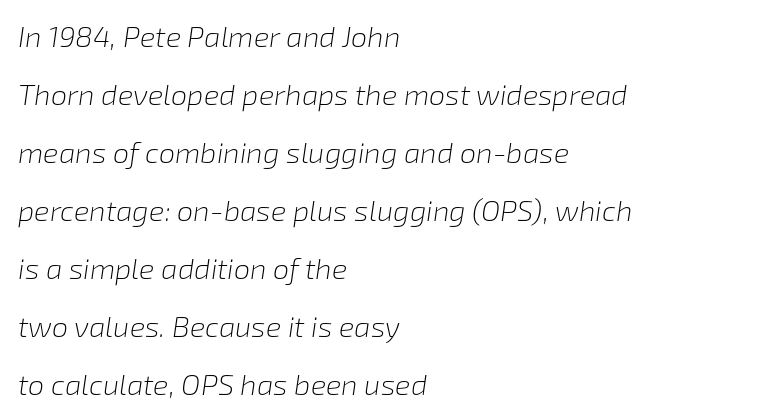
Decoration check: the copy has no underline. Horizontal bands of white between lines are thick stripes. Unbolded letterforms with no extra heft. The lettering tilts uniformly, giving the passage an italic look.
